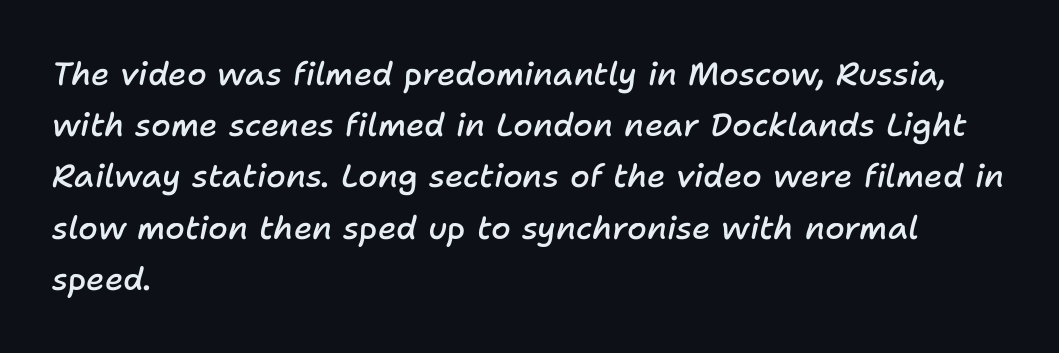
{"italic": "yes", "lean": "right", "slant_degrees": 11, "bold": "semi", "weight": "semibold", "width": "normal", "stroke_contrast": "low", "x_height": "medium", "monospaced": "no", "underline": "no", "align": "left", "line_spacing": "normal", "line_spacing_ratio": 1.6, "letter_spacing": "normal", "letter_spacing_em": 0.0, "glyph_px": 32}
